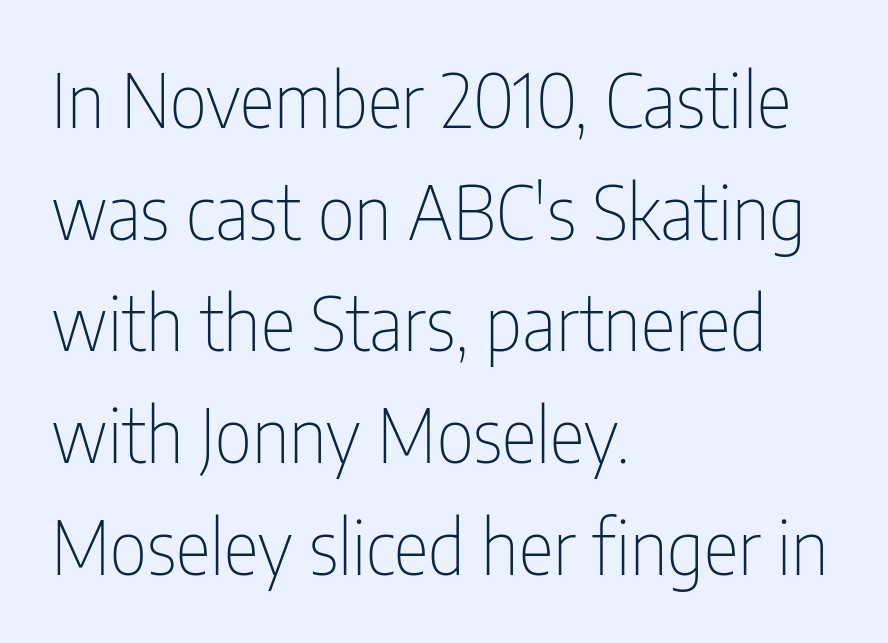
The baseline area is clear. In terms of posture, this sample is upright. Nobody touched the tracking dial on this one. Short and long lines alike share a common starting point at left. Normally led — the rows are evenly, conventionally spaced.
